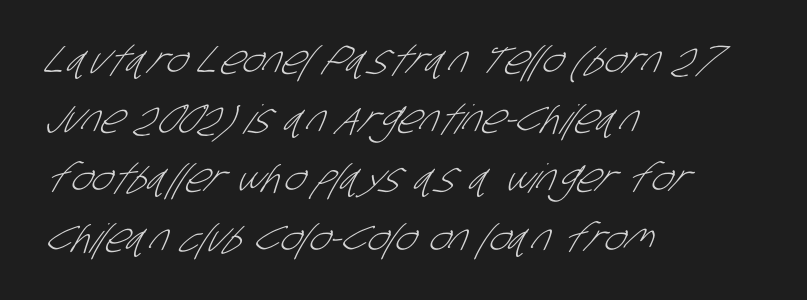
A light-to-regular cut is what we see here. Here the designer chose a conventional face with non-uniform glyph widths. Here the glyphs are tracked normally, forming tight word shapes. The face used here is a sans, in the tradition of grotesques and geometrics.
